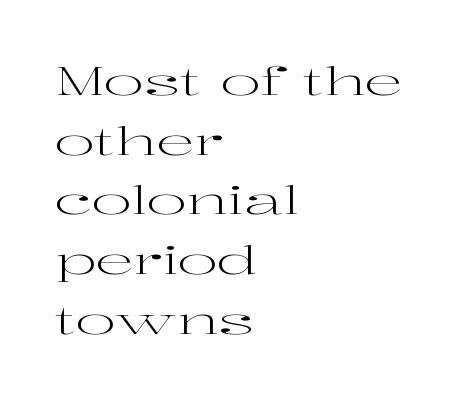
Q: Is the text bold? A: No.
Q: Is the text italic (slanted)? A: No, it is upright.
Q: Is the typeface a serif or a sans-serif typeface? A: Serif.
Q: Is the text underlined? A: No.
Q: How is the paragraph aligned? A: Left-aligned.
Q: Is the spacing between letters normal or unusually wide? A: Normal.
Q: Is the spacing between lines tight, normal or loose? A: Normal.
Q: Width (condensed, normal, or wide)? A: Wide.
Q: Stroke contrast? A: High.
Q: x-height? A: Medium.
Q: Monospaced? A: No.
